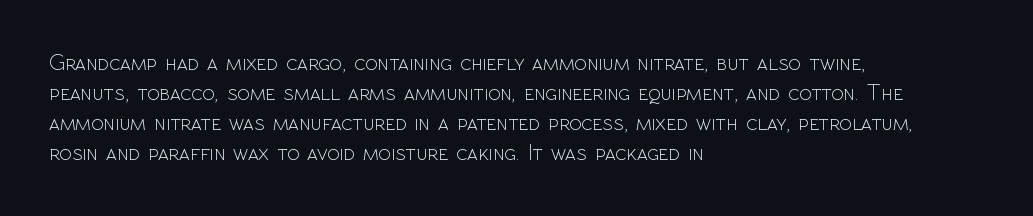
Teacher's note: observe the even left margin — that is flush-left alignment. Does extra space separate the letters? No, they use regular spacing. In terms of posture, this sample is upright. The glyphs are unaccompanied by any horizontal stroke below them. The lines sit at an ordinary, default distance from one another.
